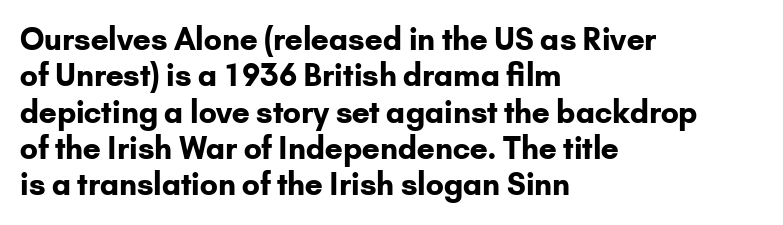
{"serif": "no", "italic": "no", "bold": "yes", "weight": "bold", "width": "normal", "stroke_contrast": "low", "x_height": "small", "monospaced": "no", "underline": "no", "align": "left", "line_spacing_ratio": 1.21, "letter_spacing": "normal", "letter_spacing_em": 0.0, "glyph_px": 30}
